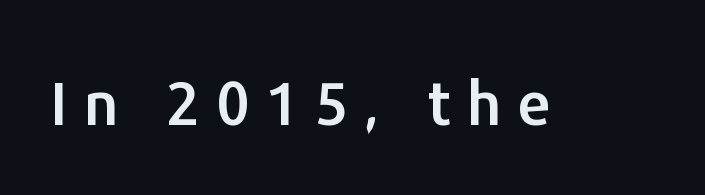
The image shows 60 px sans-serif type, upright; set unusually wide letter spacing (+0.26 em), not underlined; low stroke contrast and a medium x-height.
